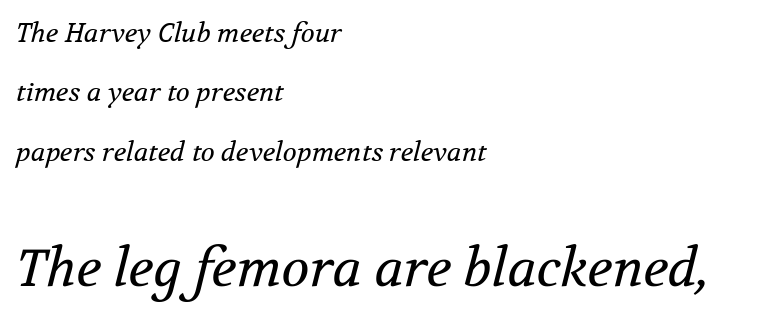
{"serif": "yes", "italic": "yes", "lean": "right", "slant_degrees": 12, "bold": "no", "weight": "regular", "width": "normal", "stroke_contrast": "medium", "x_height": "medium", "monospaced": "no", "underline": "no", "align": "left", "line_spacing": "loose", "line_spacing_ratio": 2.28, "letter_spacing": "normal", "letter_spacing_em": 0.0, "larger_block": "second", "size_ratio": 2.0, "glyph_px": 52}
